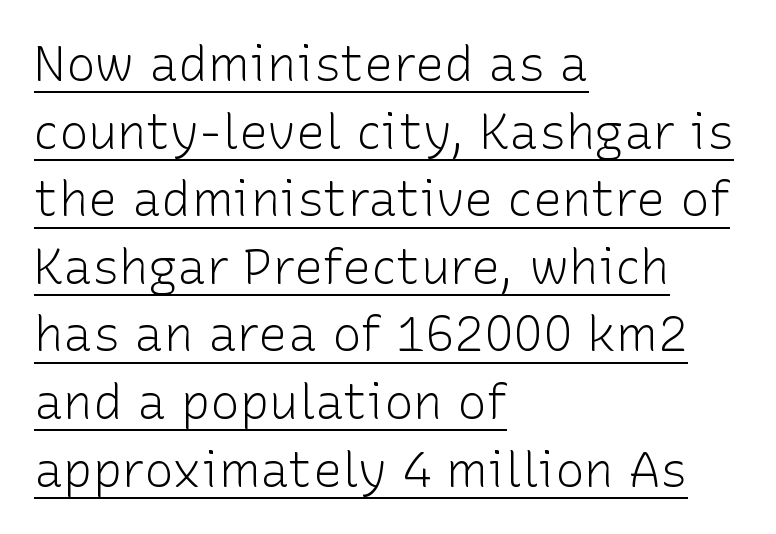
The rendered words wear a rule along their underside. Reading down the column, the eye jumps a familiar distance to each next line. The letterforms sit shoulder to shoulder at normal distance. No extra ink here — the face is not bold.
